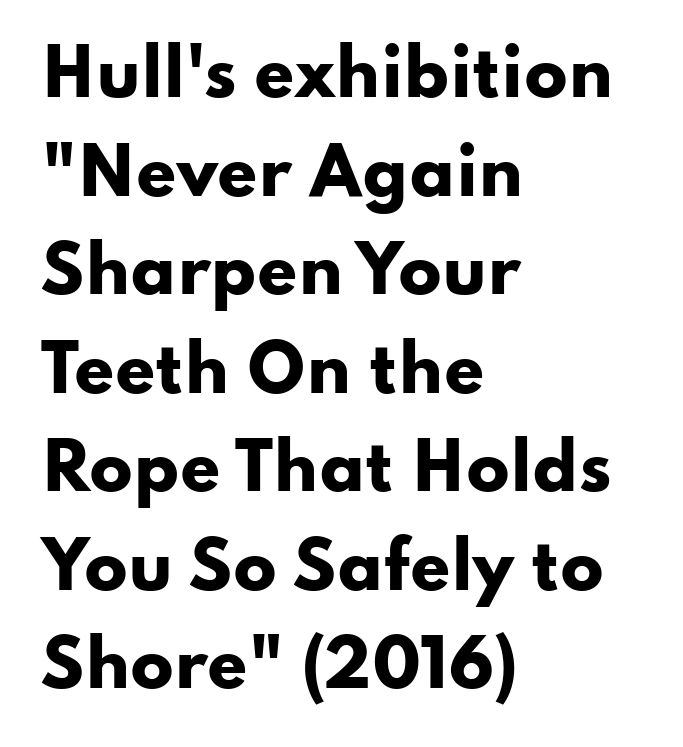
The characters look thick and weighty, a clear bold. Varying glyph widths throughout — classic text-font behaviour. Teacher's note: observe the even left margin — that is flush-left alignment. Every character sits straight up, as roman type does. Clear beneath every line of the passage. Serifs: no, the terminals of the letterforms are clean.
